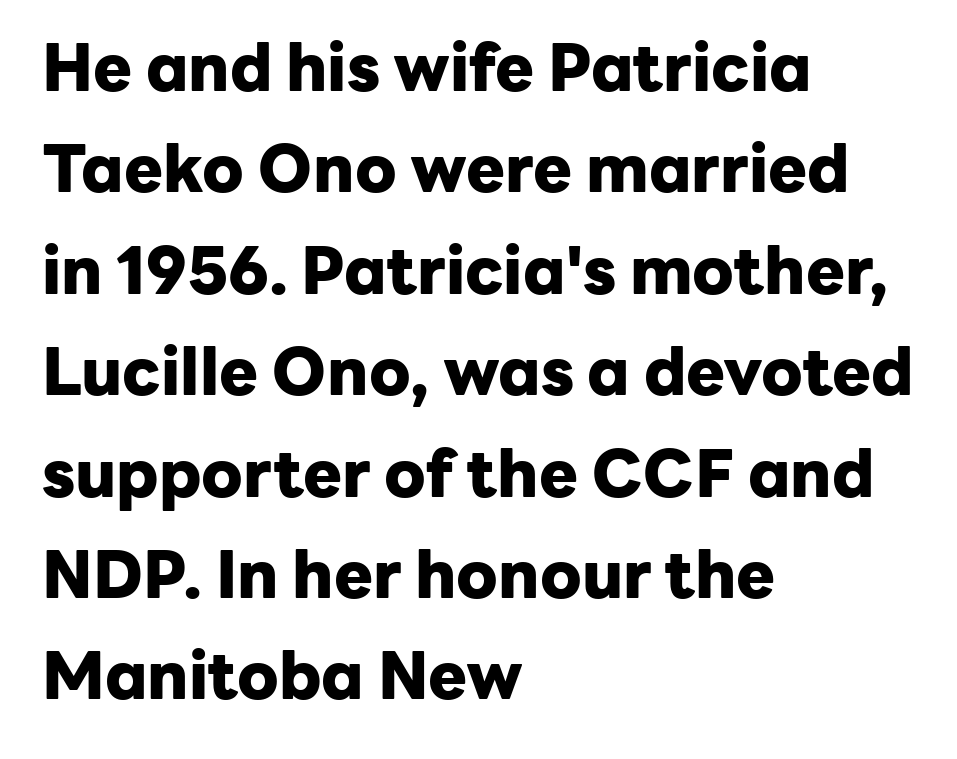
The image shows 65 px heavy sans-serif type, upright; set left-aligned, normal line spacing (1.56x), normal letter spacing, not underlined; low stroke contrast and a medium x-height.
